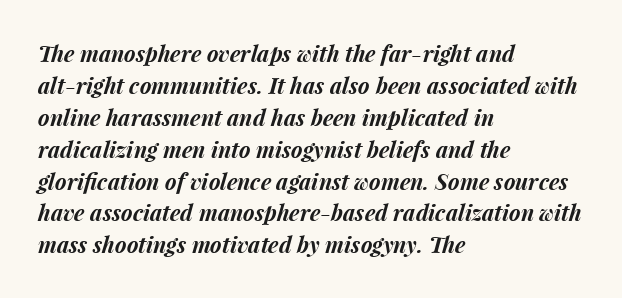
{"italic": "yes", "lean": "right", "slant_degrees": 15, "bold": "yes", "underline": "no", "align": "left", "line_spacing": "normal", "line_spacing_ratio": 1.45, "letter_spacing": "normal", "letter_spacing_em": 0.0, "glyph_px": 22}
